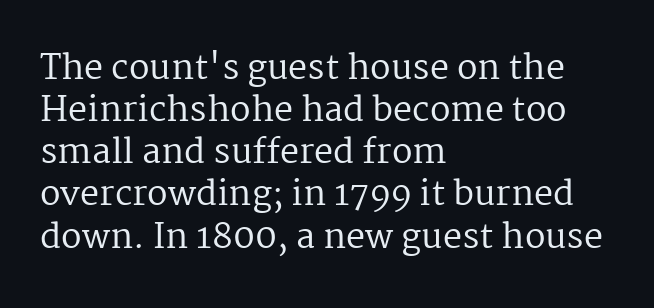
The image shows 34 px regular-weight serif type, upright; set left-aligned, line spacing 1.24x, normal letter spacing, not underlined; medium stroke contrast and a medium x-height.
